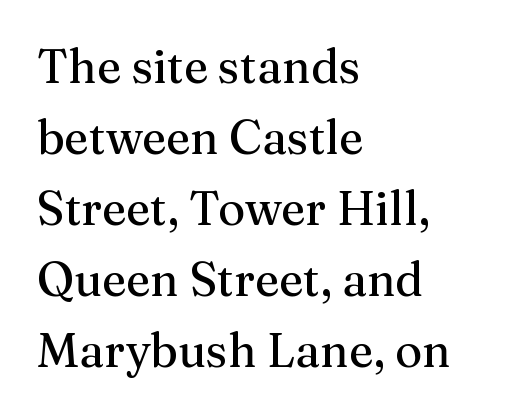
Q: Is the text bold? A: No.
Q: Is the text italic (slanted)? A: No, it is upright.
Q: Is the typeface a serif or a sans-serif typeface? A: Serif.
Q: Is the text underlined? A: No.
Q: How is the paragraph aligned? A: Left-aligned.
Q: Is the spacing between letters normal or unusually wide? A: Normal.
Q: Is the spacing between lines tight, normal or loose? A: Normal.
Q: Width (condensed, normal, or wide)? A: Normal.
Q: Stroke contrast? A: Medium.
Q: x-height? A: Medium.
Q: Monospaced? A: No.
